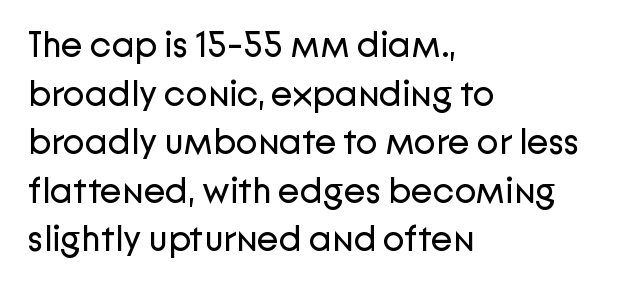
The image shows 36 px regular-weight sans-serif type, upright; set left-aligned, normal line spacing (1.35x), normal letter spacing, not underlined; low stroke contrast and a medium x-height.
